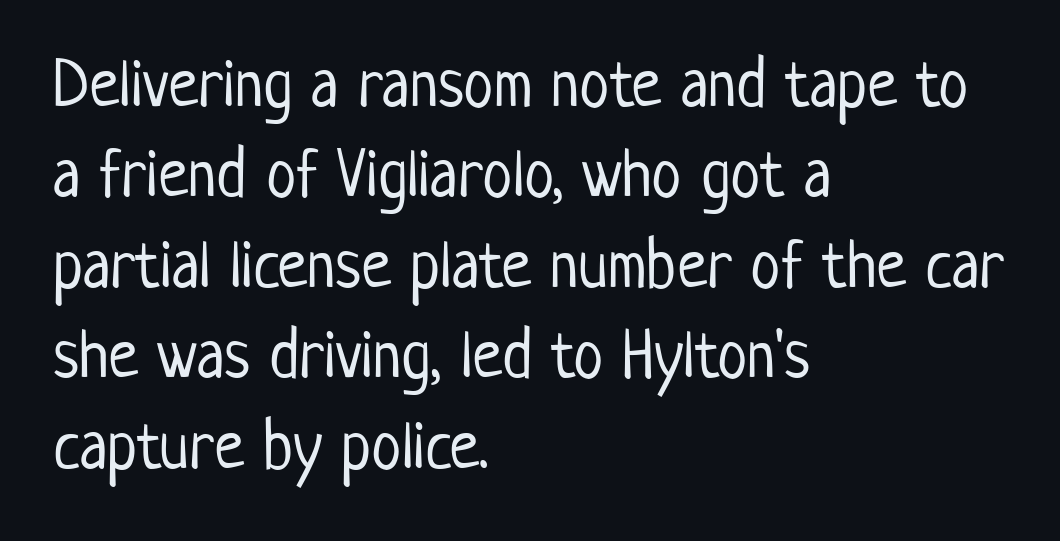
The image shows 68 px light, condensed sans-serif type, upright; set left-aligned, normal line spacing (1.33x), normal letter spacing, not underlined; low stroke contrast and a medium x-height.
